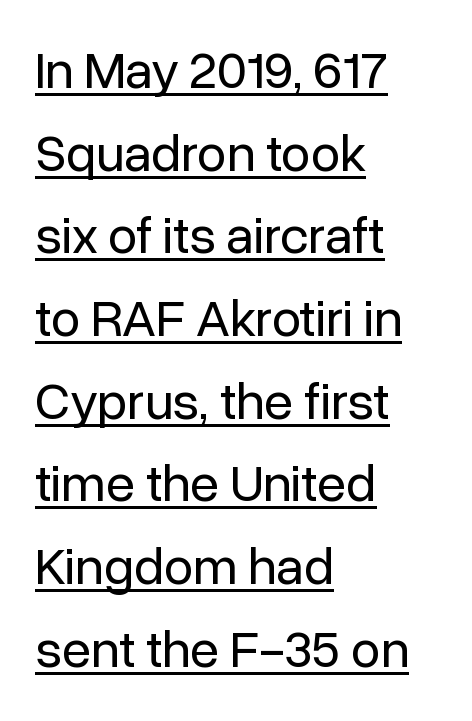
How are the letters spaced? Ordinarily, with no added tracking. Summary of weight: not heavy and not bold. The lines in this sample share a left origin and differ only in where they stop. Reading down the column, the eye jumps a familiar distance to each next line. Looks like regular typesetting: each glyph gets only the width it needs. I'd call this a sans setting — the letters go barefoot.
